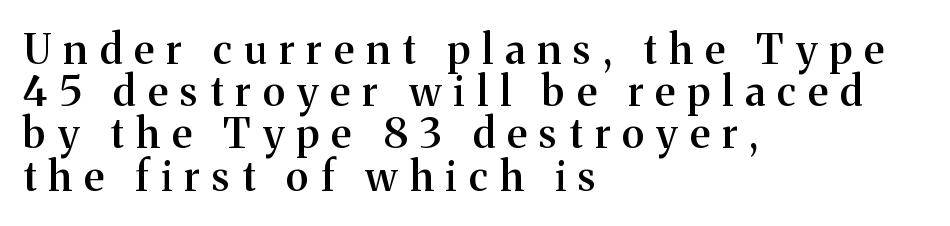
The image shows 41 px semibold serif type, upright; set left-aligned, tight line spacing (1.03x), unusually wide letter spacing (+0.3 em), not underlined; medium stroke contrast and a medium x-height.
